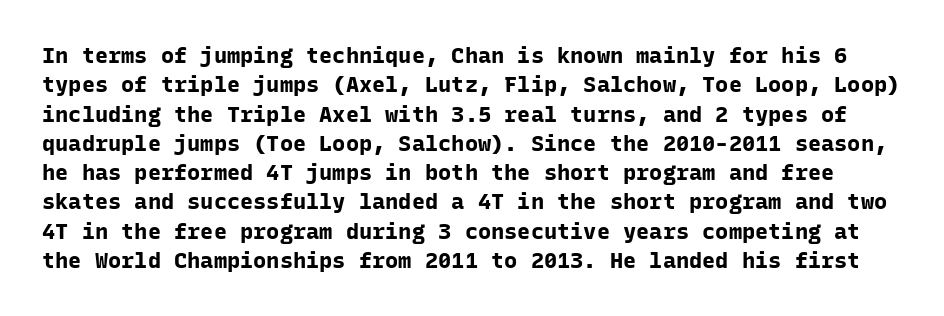
The image shows 22 px bold type, upright; set normal line spacing (1.33x), normal letter spacing, not underlined.
